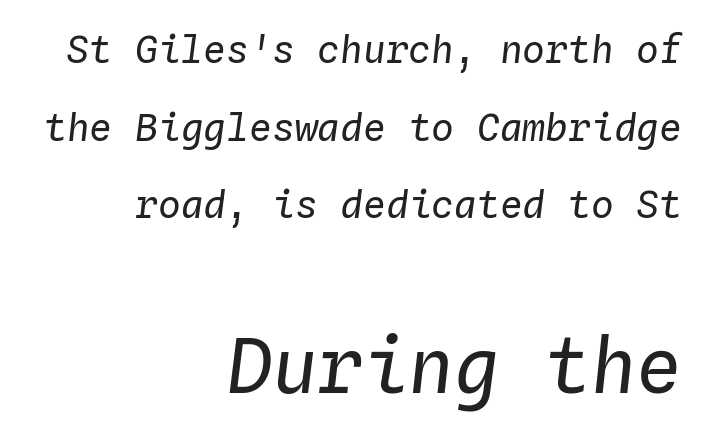
The image shows 76 px regular-weight type, italic (leaning right), monospaced; set right-aligned, loose line spacing (2.04x), normal letter spacing, not underlined; the second (bottom) block is 2.0x larger; low stroke contrast and a medium x-height.
